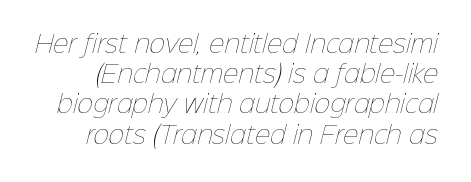
The image shows 24 px text type; set normal line spacing (1.26x), normal letter spacing, not underlined.
